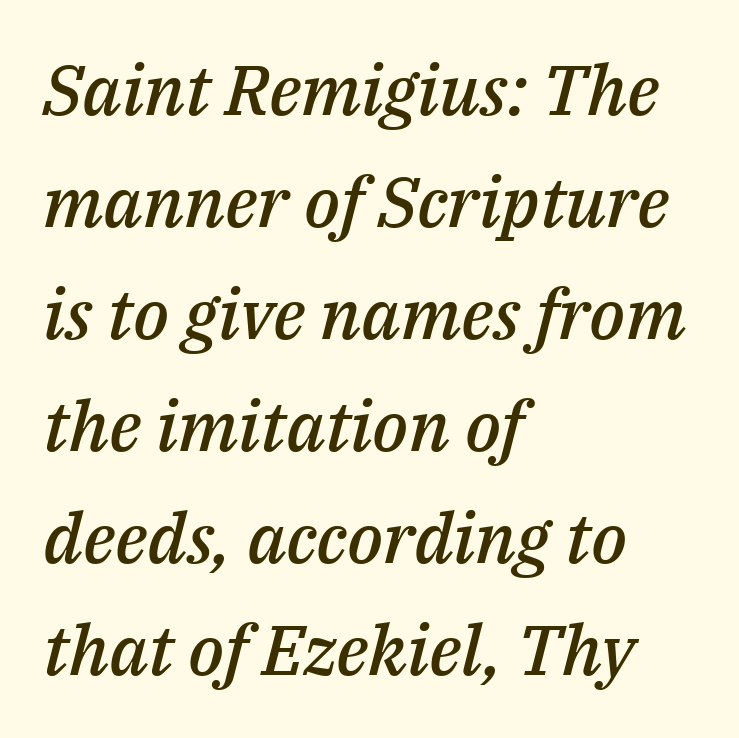
The image shows 70 px semibold type, italic (leaning right); set left-aligned, normal line spacing (1.6x), normal letter spacing, not underlined; medium stroke contrast and a medium x-height.
